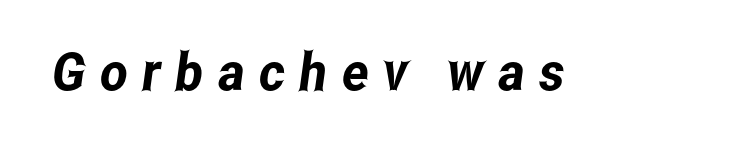
Each letter keeps its own natural width here, so spacing adapts to shape. Does the type have serifs? No, each stem ends abruptly. A typesetter would call this heavily tracked-out type. Nobody drew a line under any word here.
